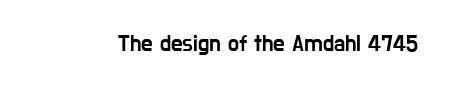
{"italic": "no", "underline": "no", "letter_spacing": "normal", "letter_spacing_em": 0.0, "glyph_px": 23}
